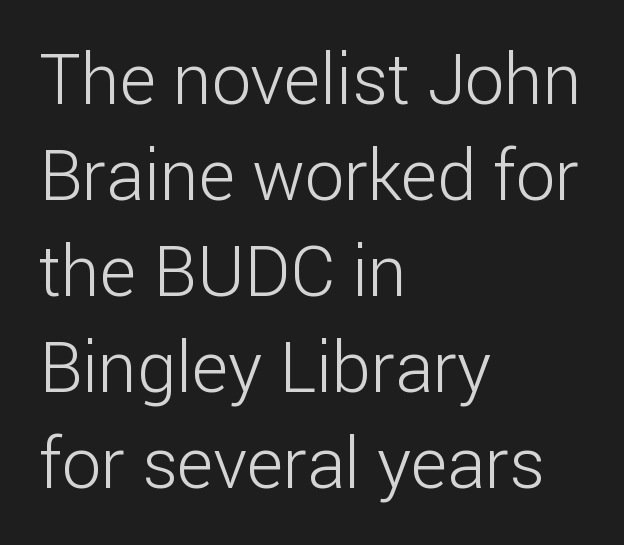
The image shows 70 px light sans-serif type, upright; set left-aligned, normal line spacing (1.37x), normal letter spacing, not underlined; low stroke contrast and a medium x-height.
